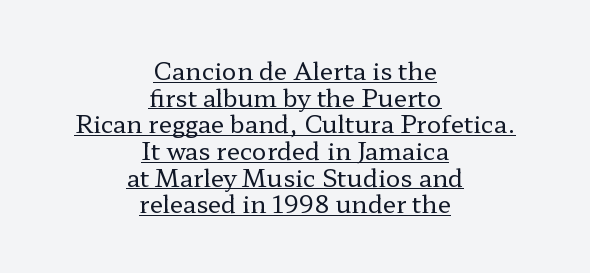
{"italic": "no", "bold": "no", "underline": "yes", "align": "center", "line_spacing": "tight", "line_spacing_ratio": 1.11, "letter_spacing": "normal", "letter_spacing_em": 0.0, "glyph_px": 24}
